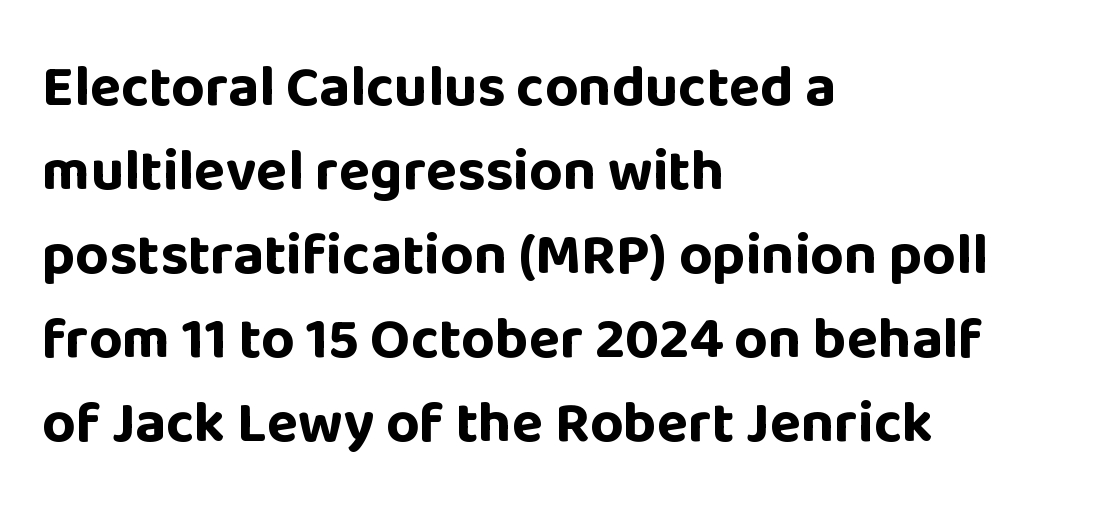
Q: Is the text bold? A: Yes.
Q: Is the text italic (slanted)? A: No, it is upright.
Q: Is the typeface a serif or a sans-serif typeface? A: Sans-serif.
Q: Is the text underlined? A: No.
Q: How is the paragraph aligned? A: Left-aligned.
Q: Is the spacing between letters normal or unusually wide? A: Normal.
Q: Is the spacing between lines tight, normal or loose? A: Normal.
Q: Width (condensed, normal, or wide)? A: Normal.
Q: Stroke contrast? A: Low.
Q: x-height? A: Large.
Q: Monospaced? A: No.
